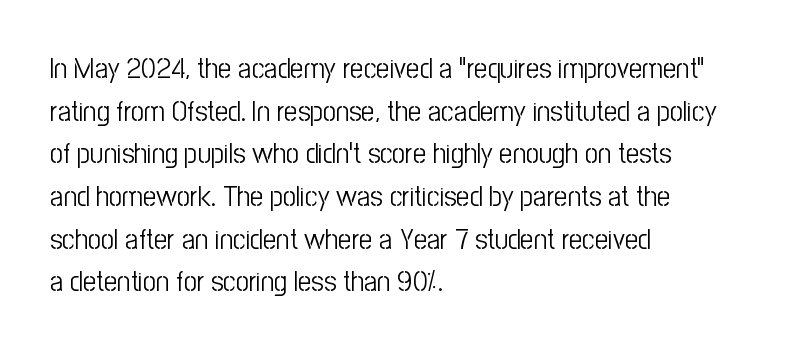
Q: Is the text bold? A: No.
Q: Is the text italic (slanted)? A: No, it is upright.
Q: Is the typeface a serif or a sans-serif typeface? A: Sans-serif.
Q: Is the text underlined? A: No.
Q: How is the paragraph aligned? A: Left-aligned.
Q: Is the spacing between letters normal or unusually wide? A: Normal.
Q: Is the spacing between lines tight, normal or loose? A: Normal.
Q: Width (condensed, normal, or wide)? A: Condensed.
Q: Stroke contrast? A: Low.
Q: x-height? A: Medium.
Q: Monospaced? A: No.
